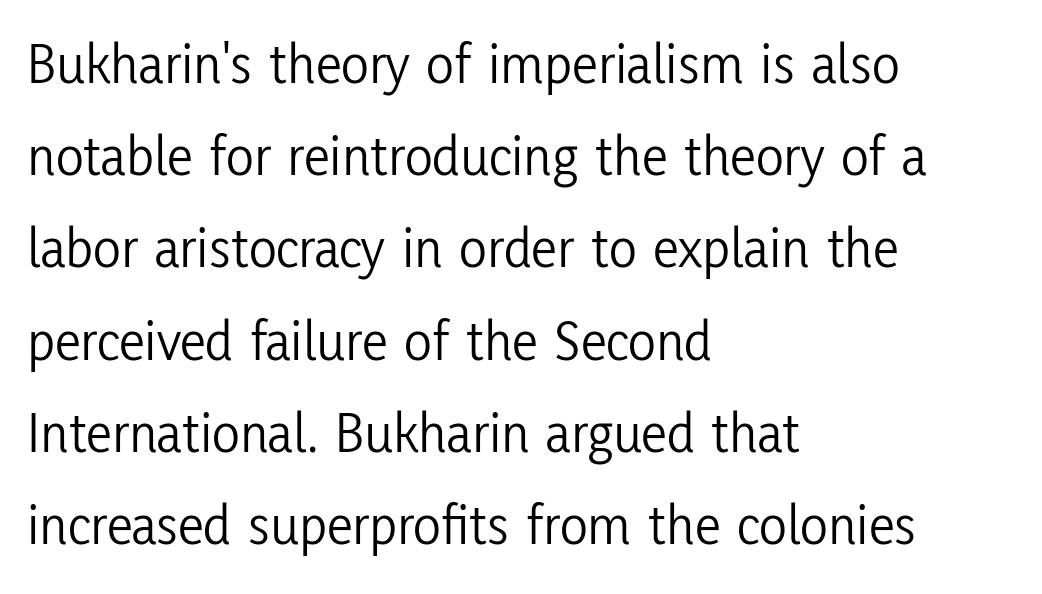
Serifs: no, the terminals of the letterforms are clean. Is this a fixed-width face? No — the glyphs have proportional, varying widths. This reads as an unemphasized weight, regular at the heaviest. The typesetter chose a ragged-right arrangement here. Upright lettering throughout.
